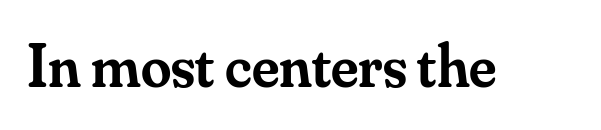
{"serif": "yes", "italic": "no", "bold": "semi", "weight": "semibold", "width": "normal", "stroke_contrast": "medium", "x_height": "small", "monospaced": "no", "underline": "no", "letter_spacing": "normal", "letter_spacing_em": 0.0, "glyph_px": 61}
